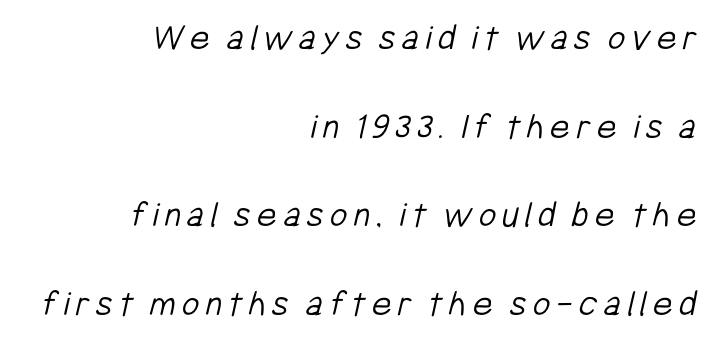
The image shows 38 px light, condensed sans-serif type; set right-aligned, loose line spacing (2.33x), not underlined; low stroke contrast and a medium x-height.
